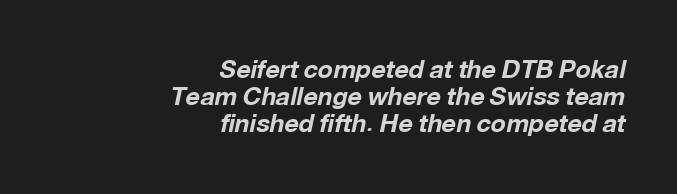
Right-aligned paragraph, ragged on the left. Lines of text with bare space underneath. The line texture is even and compact thanks to regular tracking. Pretty heavy lettering here — definitely bold. Students, observe: this is what under-led, compact text looks like. If you drew a line through each stem, it would be angled.
